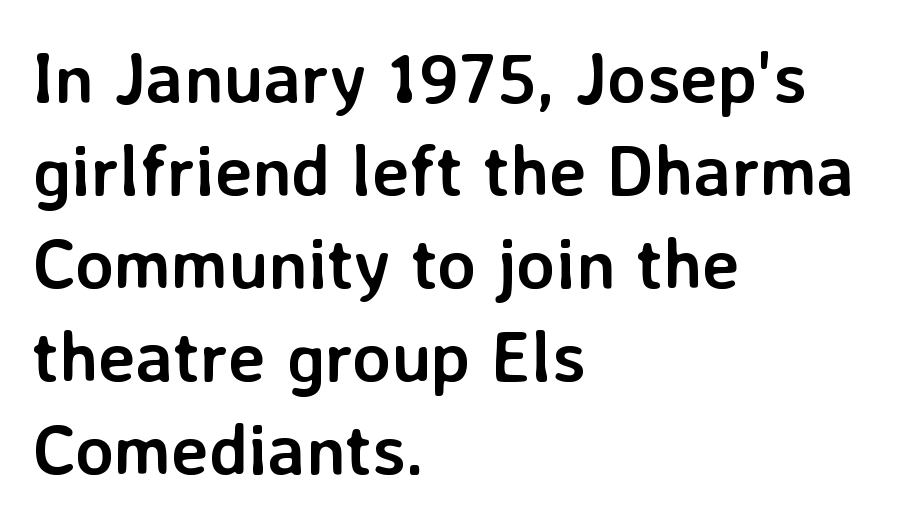
Q: Is the text bold? A: Yes.
Q: Is the text italic (slanted)? A: No, it is upright.
Q: Is the typeface a serif or a sans-serif typeface? A: Sans-serif.
Q: Is the text underlined? A: No.
Q: How is the paragraph aligned? A: Left-aligned.
Q: Is the spacing between letters normal or unusually wide? A: Normal.
Q: Is the spacing between lines tight, normal or loose? A: Normal.
Q: Width (condensed, normal, or wide)? A: Normal.
Q: Stroke contrast? A: Low.
Q: x-height? A: Medium.
Q: Monospaced? A: No.
